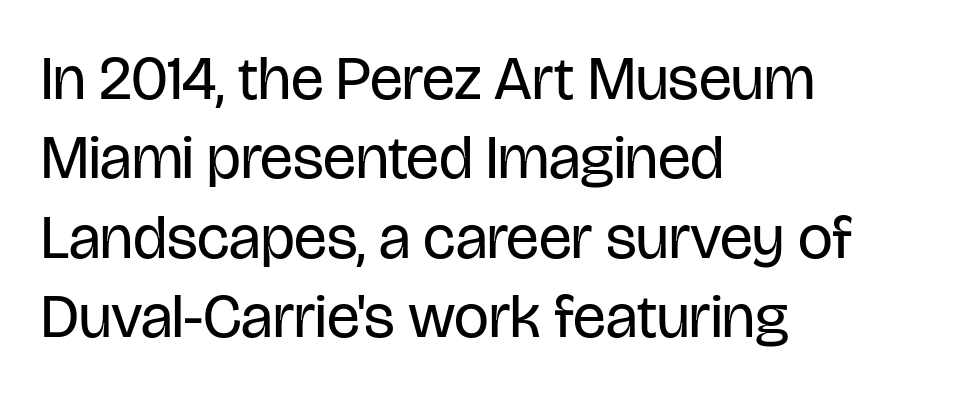
{"serif": "no", "italic": "no", "bold": "no", "weight": "regular", "width": "condensed", "stroke_contrast": "low", "x_height": "large", "monospaced": "no", "underline": "no", "align": "left", "line_spacing": "normal", "line_spacing_ratio": 1.28, "letter_spacing": "normal", "letter_spacing_em": 0.0, "glyph_px": 62}
